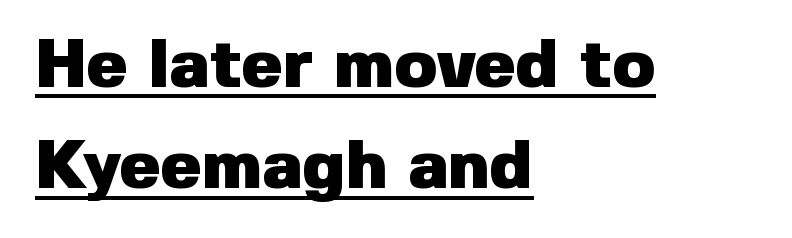
Q: Is the text bold? A: Yes.
Q: Is the text italic (slanted)? A: No, it is upright.
Q: Is the typeface a serif or a sans-serif typeface? A: Sans-serif.
Q: Is the text underlined? A: Yes.
Q: How is the paragraph aligned? A: Left-aligned.
Q: Is the spacing between letters normal or unusually wide? A: Normal.
Q: Is the spacing between lines tight, normal or loose? A: Normal.
Q: Width (condensed, normal, or wide)? A: Normal.
Q: Stroke contrast? A: Low.
Q: x-height? A: Medium.
Q: Monospaced? A: No.
